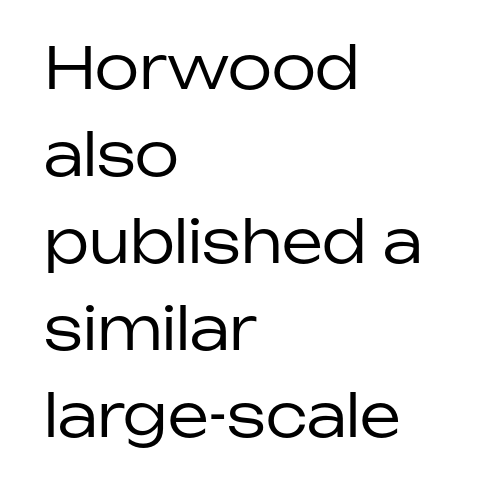
{"serif": "no", "italic": "no", "bold": "no", "weight": "regular", "width": "normal", "stroke_contrast": "low", "x_height": "medium", "monospaced": "no", "underline": "no", "align": "left", "line_spacing": "normal", "line_spacing_ratio": 1.5, "letter_spacing": "normal", "letter_spacing_em": 0.0, "glyph_px": 58}
